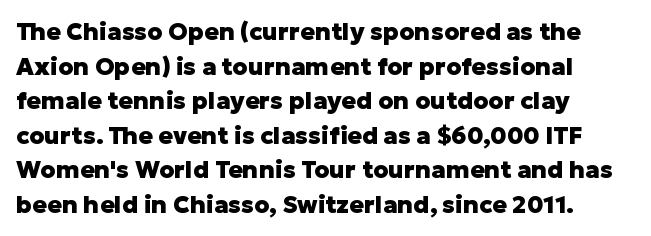
Rule under the text: the space is simply empty. Nothing unusual about the tracking: characters are spaced as the font intends. Leading: standard. This sample uses an upright cut, with every glyph sitting square on the baseline. Set as a true bold cut, around the 700 mark. Line beginnings align vertically; line endings do not.
